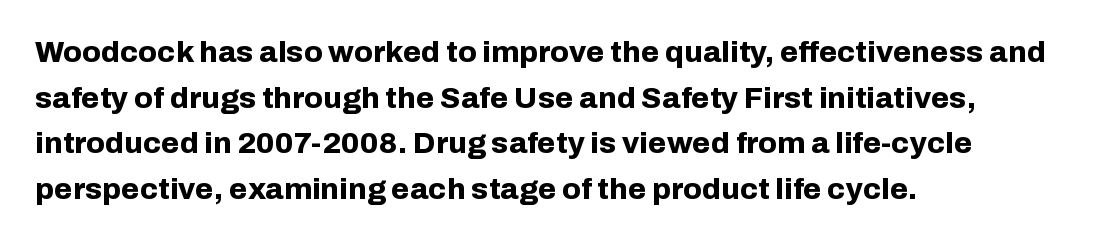
{"serif": "no", "italic": "no", "bold": "yes", "weight": "bold", "width": "normal", "stroke_contrast": "low", "x_height": "medium", "monospaced": "no", "underline": "no", "align": "left", "line_spacing": "normal", "line_spacing_ratio": 1.52, "letter_spacing": "normal", "letter_spacing_em": 0.0, "glyph_px": 30}
